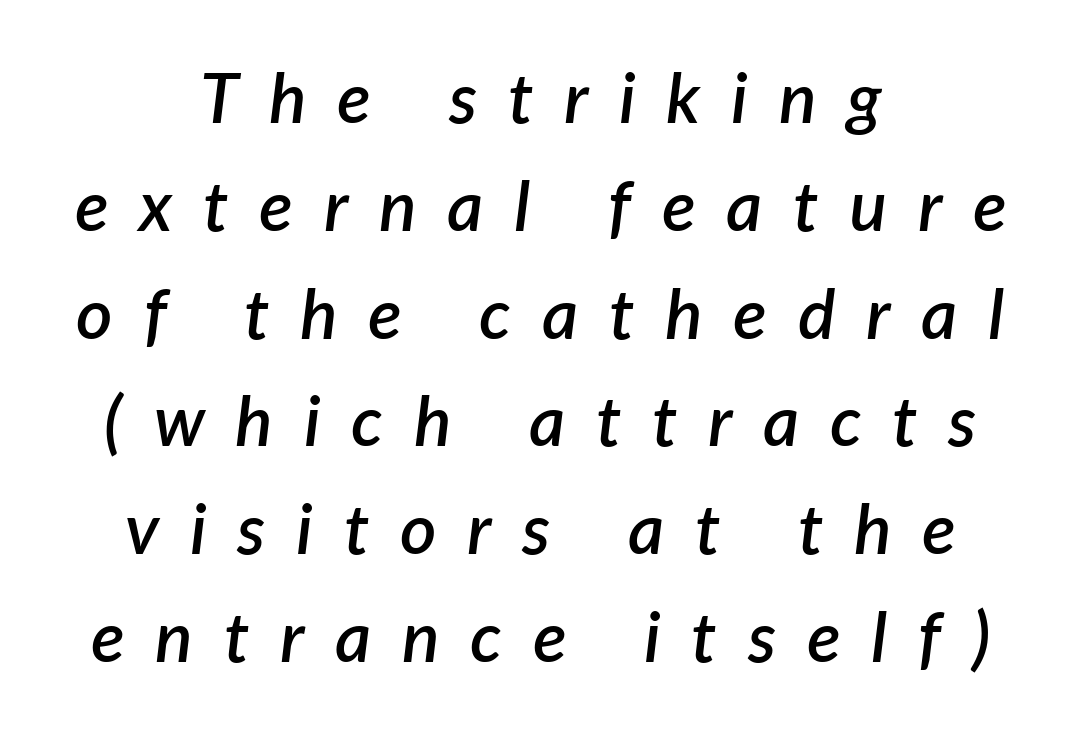
The image shows 70 px semibold type, italic (leaning right); set centered, normal line spacing (1.54x), unusually wide letter spacing (+0.44 em), not underlined; low stroke contrast and a medium x-height.
